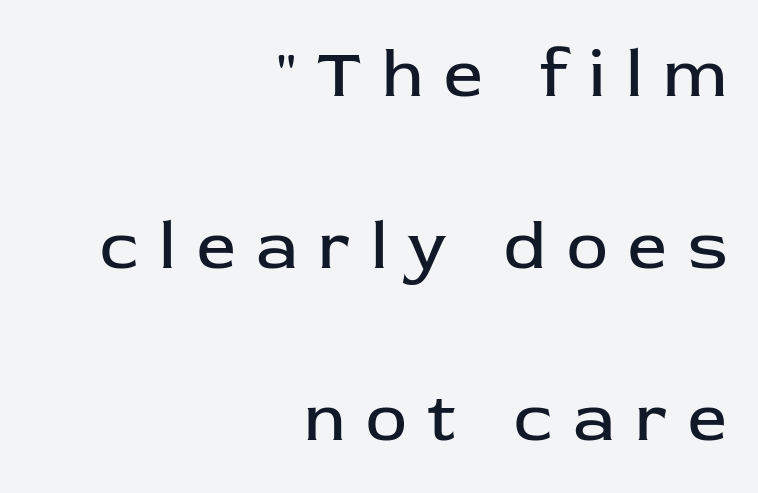
The image shows 69 px regular-weight sans-serif type, upright; set right-aligned, loose line spacing (2.49x), unusually wide letter spacing (+0.3 em), not underlined; low stroke contrast and a medium x-height.
